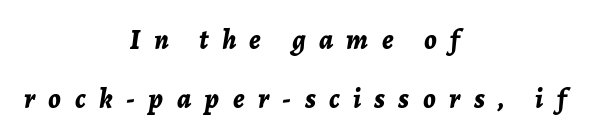
Do the characters align in a grid? No, the font is proportional. How would I describe the line gaps? Wide and relaxed. These lines carry a lot of weight — the face is fully bold. Does extra space separate the letters? Yes, quite a lot of it.
